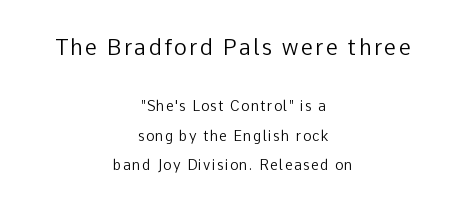
Q: Is the text bold? A: No.
Q: Is the text italic (slanted)? A: No, it is upright.
Q: Is the text underlined? A: No.
Q: How is the paragraph aligned? A: Centered.
Q: Is the spacing between lines tight, normal or loose? A: Loose.
Q: Which block of text is set in a larger size, the first (top) or the second (bottom)? A: The first (top) one.
